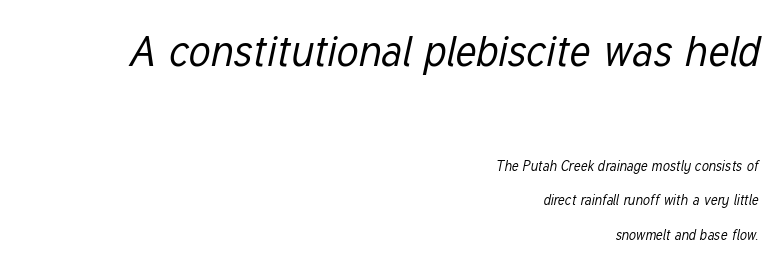
The image shows 43 px regular-weight, condensed type, italic (leaning right); set right-aligned, loose line spacing (2.44x), normal letter spacing, not underlined; the first (top) block is 3.07x larger; low stroke contrast and a medium x-height.
